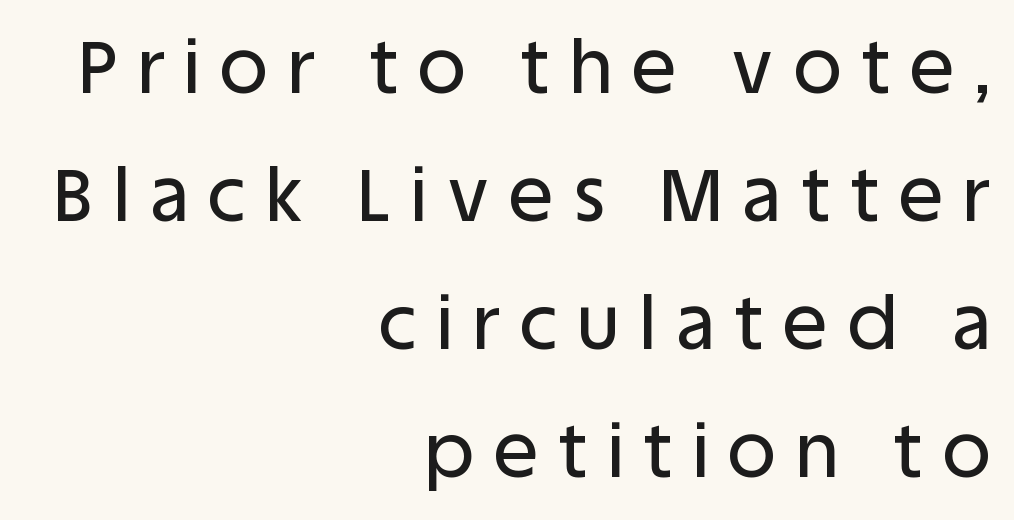
Q: Is the text italic (slanted)? A: No, it is upright.
Q: Is the typeface a serif or a sans-serif typeface? A: Sans-serif.
Q: Is the text underlined? A: No.
Q: How is the paragraph aligned? A: Right-aligned.
Q: Is the spacing between letters normal or unusually wide? A: Unusually wide.
Q: Width (condensed, normal, or wide)? A: Normal.
Q: Stroke contrast? A: Low.
Q: x-height? A: Large.
Q: Monospaced? A: No.
